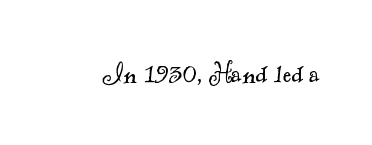
{"serif": "yes", "bold": "no", "weight": "light", "width": "normal", "x_height": "small", "monospaced": "no", "underline": "no", "letter_spacing": "normal", "letter_spacing_em": 0.0, "glyph_px": 33}
